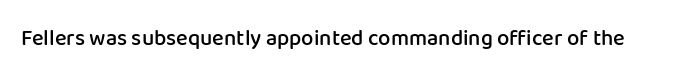
{"italic": "no", "bold": "semi", "underline": "no", "letter_spacing": "normal", "letter_spacing_em": 0.0, "glyph_px": 22}
